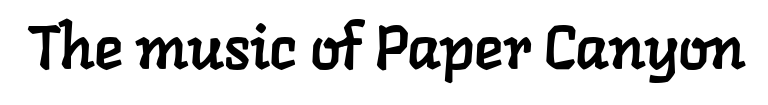
Q: Is the typeface a serif or a sans-serif typeface? A: Serif.
Q: Is the text underlined? A: No.
Q: Is the spacing between letters normal or unusually wide? A: Normal.
Q: Width (condensed, normal, or wide)? A: Normal.
Q: Stroke contrast? A: Low.
Q: x-height? A: Medium.
Q: Monospaced? A: No.
